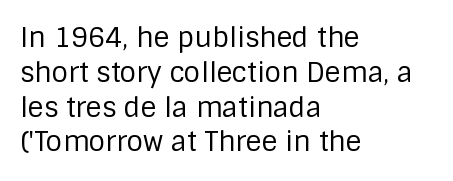
This sample keeps an unexceptional amount of space between lines. Characters remain perfectly vertical along every line. The gap between lines stays unmarked. Is this a heavy cut? Hardly; it is regular or lighter.
